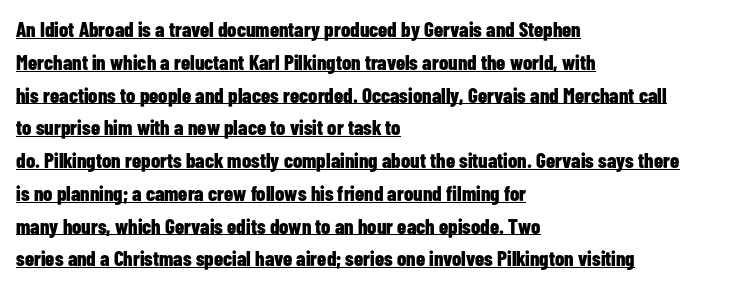
The paragraph has a hard left edge and a soft right edge. Caption: standard tracking, unaltered. This sample uses an upright cut, with every glyph sitting square on the baseline. The words here are underlined. Weight check: bold — yes, fully.
